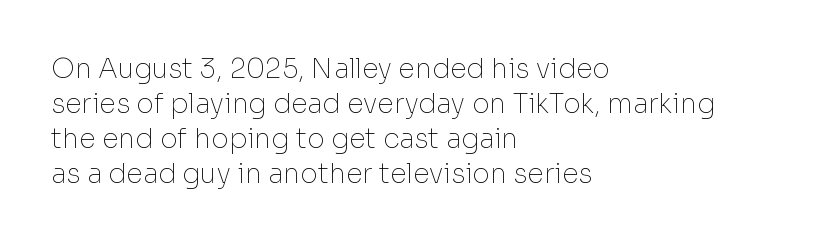
The image shows 27 px text type, upright; set left-aligned, normal line spacing (1.3x), normal letter spacing, not underlined.
